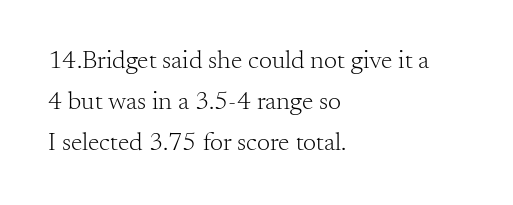
The image shows 26 px text type, upright; set left-aligned, normal line spacing (1.57x), normal letter spacing, not underlined.
